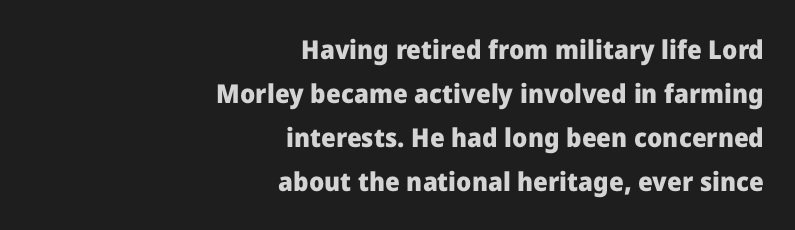
{"italic": "no", "bold": "yes", "underline": "no", "align": "right", "line_spacing": "normal", "line_spacing_ratio": 1.69, "letter_spacing": "normal", "letter_spacing_em": 0.0, "glyph_px": 26}
